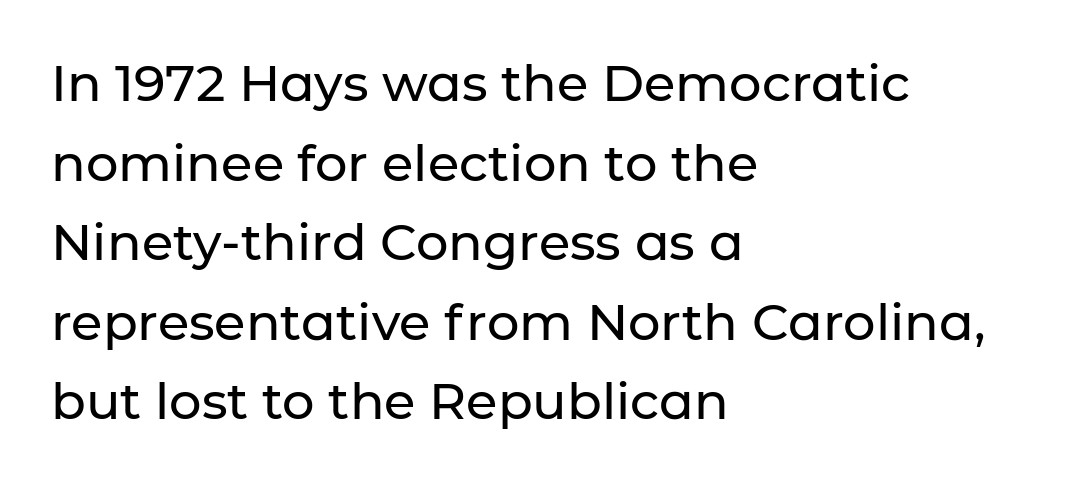
Honestly, the row spacing looks completely unremarkable. The face used here is a sans, in the tradition of grotesques and geometrics. All the whitespace from short lines collects on the right. Varying glyph widths throughout — classic text-font behaviour. Ordinary non-slanted type is in use. Letter spacing: default.
